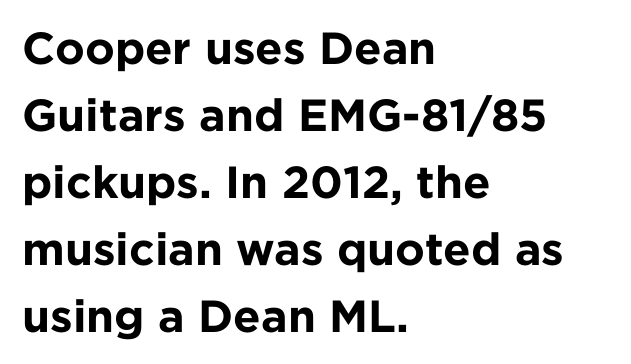
The image shows 45 px bold sans-serif type, upright; set left-aligned, normal line spacing (1.49x), normal letter spacing, not underlined; low stroke contrast and a medium x-height.
